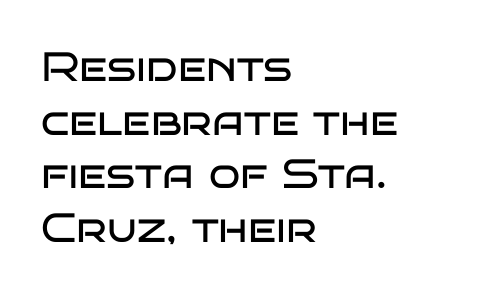
Leading: standard. Descenders are the only things crossing below the line. Spacing verdict: proportional, widths tailored to each character. This rendering uses left alignment, leaving the right contour irregular. Ink coverage per letter is moderate at most. Grotesque or geometric, the face here clearly has no serifs.
